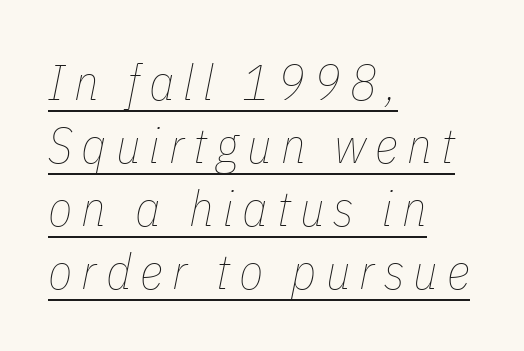
Q: Is the text bold? A: No.
Q: Is the text italic (slanted)? A: Yes, it leans right by about 11 degrees.
Q: Is the text underlined? A: Yes.
Q: How is the paragraph aligned? A: Left-aligned.
Q: Is the spacing between lines tight, normal or loose? A: Normal.
Q: Width (condensed, normal, or wide)? A: Condensed.
Q: Stroke contrast? A: Low.
Q: x-height? A: Medium.
Q: Monospaced? A: No.
